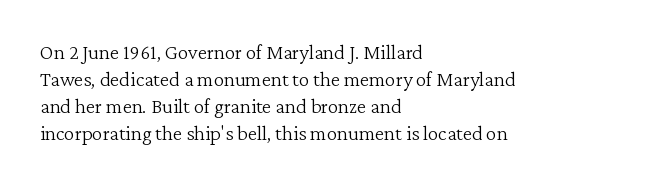
Q: Is the text bold? A: No.
Q: Is the text italic (slanted)? A: No, it is upright.
Q: Is the text underlined? A: No.
Q: How is the paragraph aligned? A: Left-aligned.
Q: Is the spacing between letters normal or unusually wide? A: Normal.
Q: Is the spacing between lines tight, normal or loose? A: Normal.
